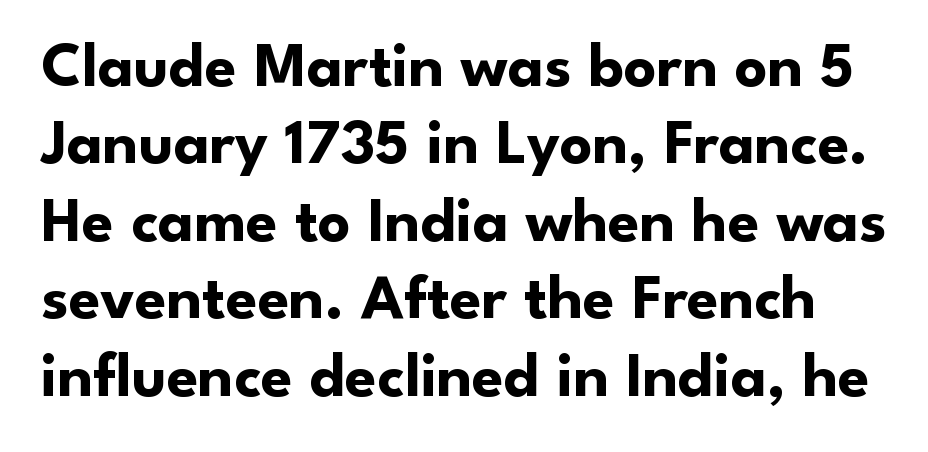
{"serif": "no", "italic": "no", "bold": "yes", "weight": "bold", "width": "normal", "stroke_contrast": "low", "x_height": "small", "monospaced": "no", "underline": "no", "line_spacing_ratio": 1.21, "letter_spacing": "normal", "letter_spacing_em": 0.0, "glyph_px": 64}
